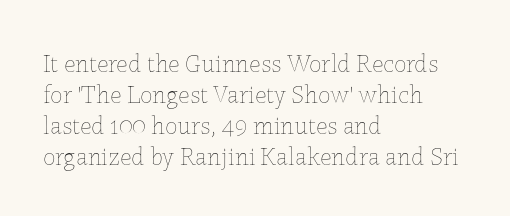
A light-to-regular cut is what we see here. Clear beneath every line of the passage. Vertical strokes here are truly vertical. The passage shown has conventional tracking throughout. Leftover space on each line is placed entirely after the last word.
